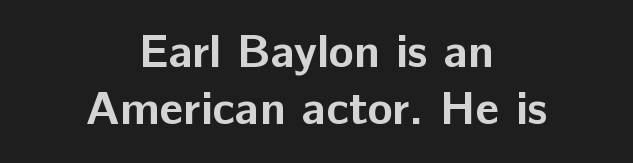
The image shows 47 px bold sans-serif type, upright; set centered, line spacing 1.21x, normal letter spacing, not underlined; low stroke contrast and a medium x-height.
